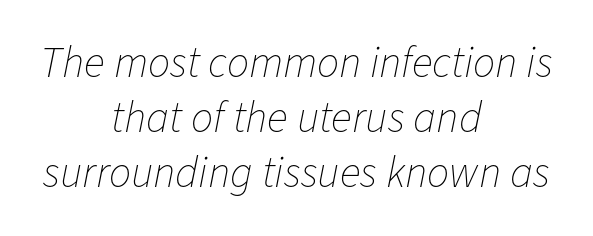
Q: Is the text bold? A: No.
Q: Is the text italic (slanted)? A: Yes, it leans right by about 11 degrees.
Q: Is the text underlined? A: No.
Q: How is the paragraph aligned? A: Centered.
Q: Is the spacing between letters normal or unusually wide? A: Normal.
Q: Is the spacing between lines tight, normal or loose? A: Normal.
Q: Width (condensed, normal, or wide)? A: Normal.
Q: Stroke contrast? A: Low.
Q: x-height? A: Medium.
Q: Monospaced? A: No.
